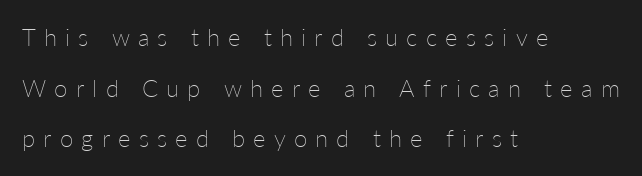
{"italic": "no", "bold": "no", "underline": "no", "align": "left", "line_spacing": "loose", "line_spacing_ratio": 2.11, "letter_spacing": "wide", "letter_spacing_em": 0.34, "glyph_px": 24}
